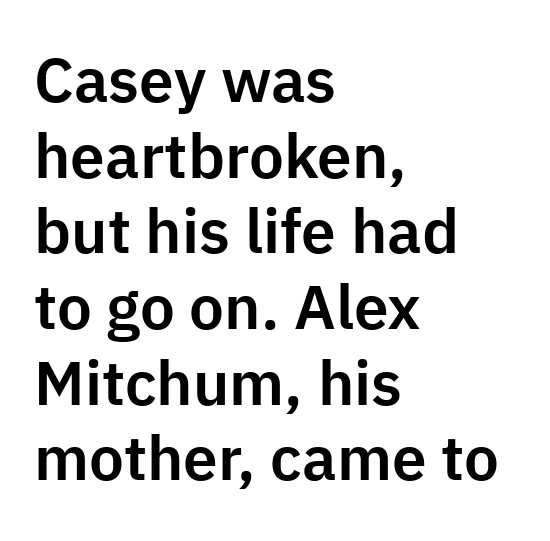
Plain, unruled lines of type. Look at the tracking — it's just the regular setting, nothing added. The lines in this sample share a left origin and differ only in where they stop. The face used here is proportionally spaced, like ordinary book or web type. A sans-serif font was chosen for this passage. The lettering stays uniformly vertical, giving the passage a roman look.
